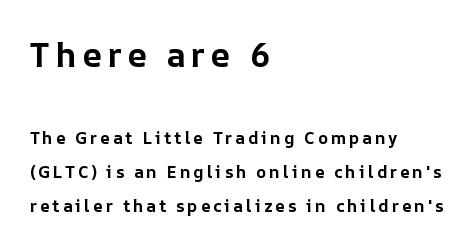
Q: Is the text bold? A: Yes.
Q: Is the text italic (slanted)? A: No, it is upright.
Q: Is the text underlined? A: No.
Q: How is the paragraph aligned? A: Left-aligned.
Q: Is the spacing between lines tight, normal or loose? A: Loose.
Q: Which block of text is set in a larger size, the first (top) or the second (bottom)? A: The first (top) one.
Q: Width (condensed, normal, or wide)? A: Normal.
Q: Stroke contrast? A: Low.
Q: x-height? A: Medium.
Q: Monospaced? A: No.
